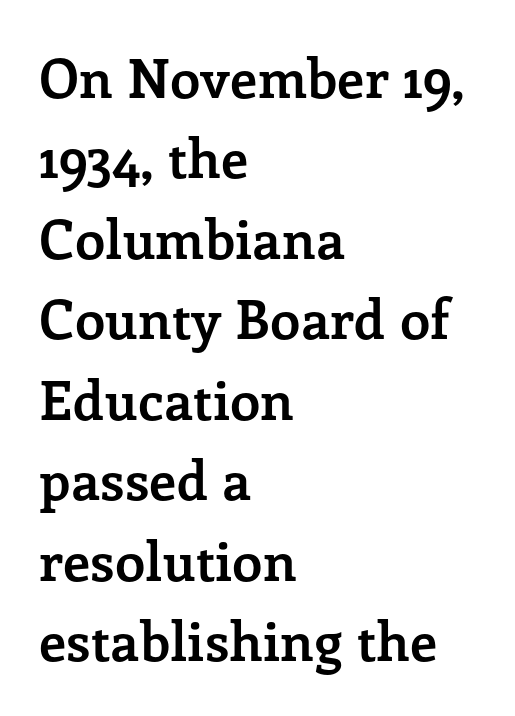
The image shows 54 px semibold serif type, upright; set left-aligned, normal line spacing (1.49x), normal letter spacing, not underlined; low stroke contrast and a medium x-height.
